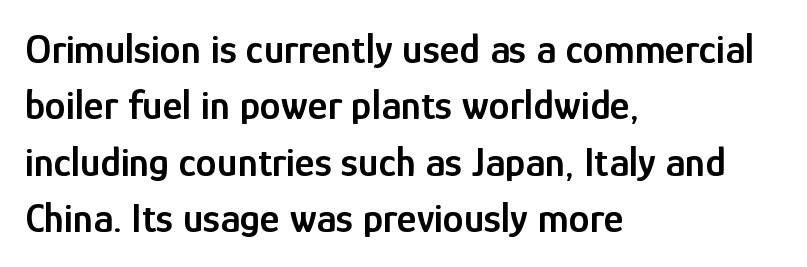
Notice how the passage keeps a crisp vertical edge on the left only. Typographic density is moderately raised because the face is semibold. The glyphs in this specimen are sans serif. Posture: straight, roman, zero tilt. Standard letterfit; no display-style spreading of the glyphs.
